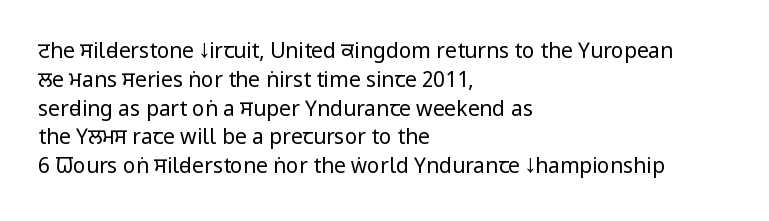
{"italic": "no", "bold": "no", "underline": "no", "align": "left", "line_spacing": "normal", "line_spacing_ratio": 1.37, "letter_spacing": "normal", "letter_spacing_em": 0.0, "glyph_px": 21}
